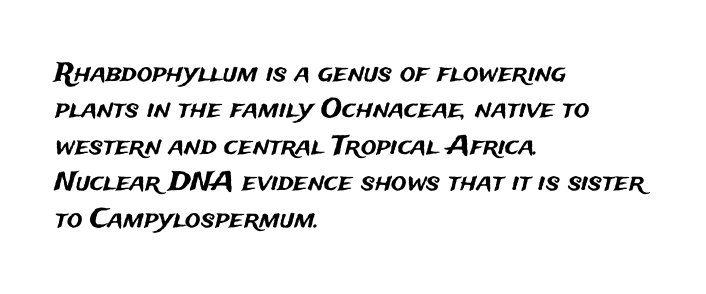
Each line starts at the same left margin while the right side varies. There is no visible air inserted between adjacent glyphs. Baseline-to-baseline distance is the conventional proportion of letter height.
